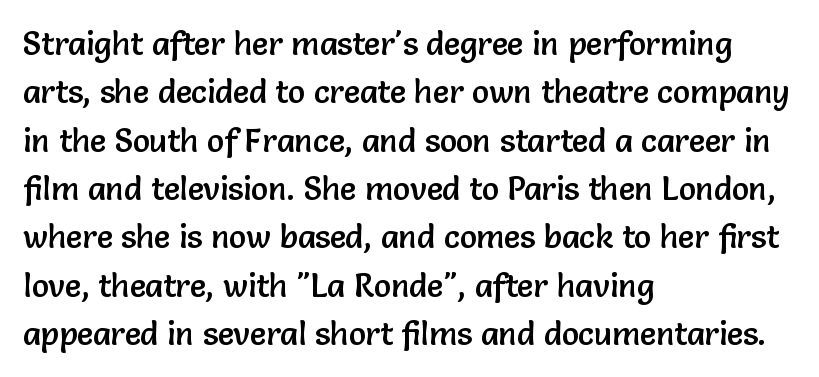
The image shows 32 px sans-serif type, upright; set left-aligned, normal line spacing (1.51x), normal letter spacing, not underlined; low stroke contrast and a medium x-height.
